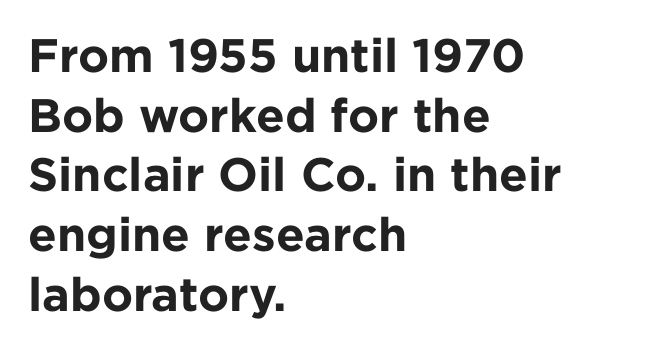
Q: Is the text bold? A: Yes.
Q: Is the text italic (slanted)? A: No, it is upright.
Q: Is the typeface a serif or a sans-serif typeface? A: Sans-serif.
Q: Is the text underlined? A: No.
Q: How is the paragraph aligned? A: Left-aligned.
Q: Is the spacing between letters normal or unusually wide? A: Normal.
Q: Is the spacing between lines tight, normal or loose? A: Normal.
Q: Width (condensed, normal, or wide)? A: Normal.
Q: Stroke contrast? A: Low.
Q: x-height? A: Medium.
Q: Monospaced? A: No.
